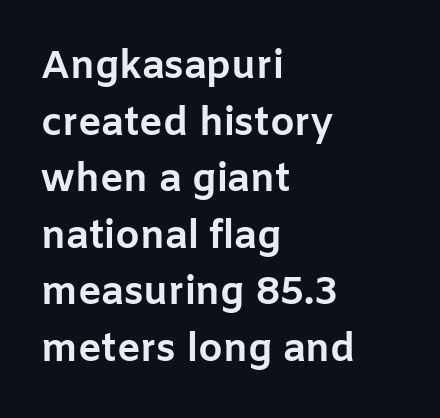
Decoration check: the copy has no underline. Compared with a centered layout, this one pins lines to the left instead. Is there any slant? The stems are plumb. Standard letterfit; no display-style spreading of the glyphs. The lines sit at an ordinary, default distance from one another.
